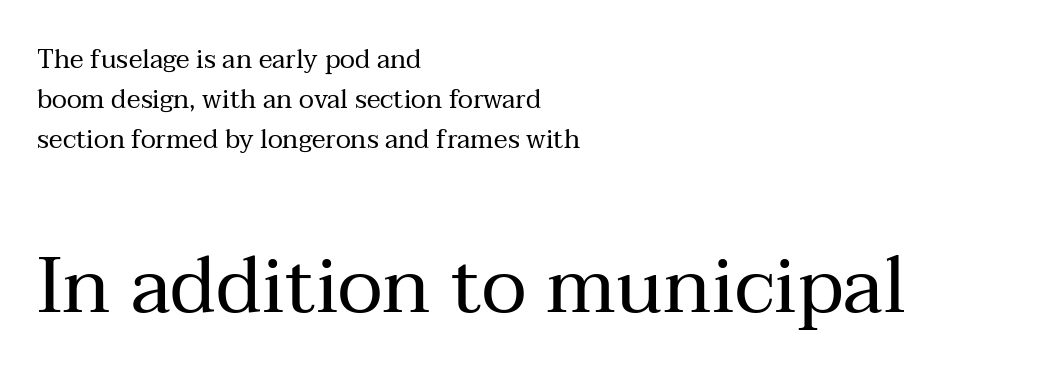
The image shows 78 px regular-weight serif type, upright; set left-aligned, normal line spacing (1.54x), normal letter spacing, not underlined; the second (bottom) block is 3.0x larger; medium stroke contrast and a medium x-height.
